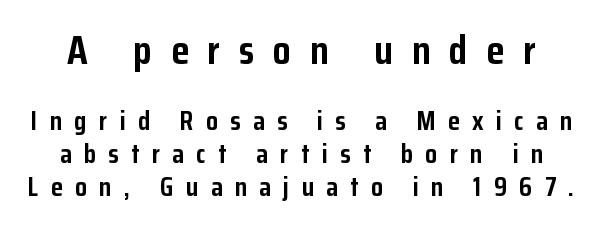
Q: Is the text bold? A: Yes.
Q: Is the text italic (slanted)? A: No, it is upright.
Q: Is the typeface a serif or a sans-serif typeface? A: Sans-serif.
Q: Is the text underlined? A: No.
Q: How is the paragraph aligned? A: Centered.
Q: Is the spacing between letters normal or unusually wide? A: Unusually wide.
Q: Which block of text is set in a larger size, the first (top) or the second (bottom)? A: The first (top) one.
Q: Width (condensed, normal, or wide)? A: Condensed.
Q: Stroke contrast? A: Low.
Q: x-height? A: Medium.
Q: Monospaced? A: No.
